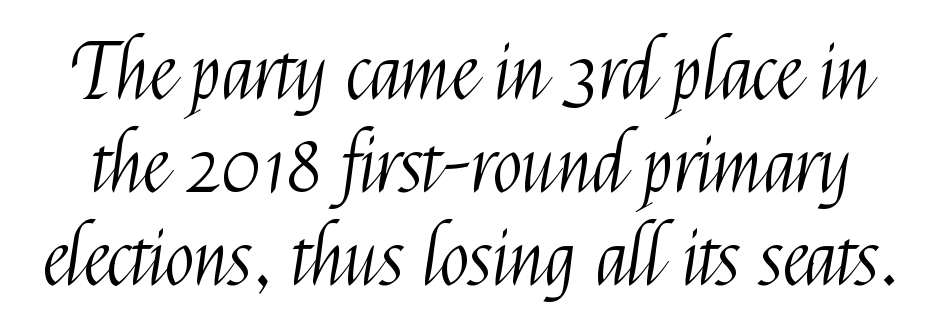
The image shows 77 px light, condensed sans-serif type; set line spacing 1.21x, normal letter spacing, not underlined; medium stroke contrast and a medium x-height.
